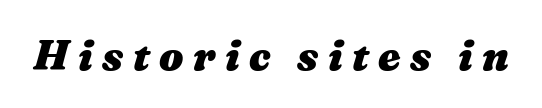
Q: Is the text bold? A: Yes.
Q: Is the text italic (slanted)? A: Yes, it leans right by about 16 degrees.
Q: Is the text underlined? A: No.
Q: Is the spacing between letters normal or unusually wide? A: Unusually wide.
Q: Width (condensed, normal, or wide)? A: Normal.
Q: Stroke contrast? A: Medium.
Q: x-height? A: Medium.
Q: Monospaced? A: No.
